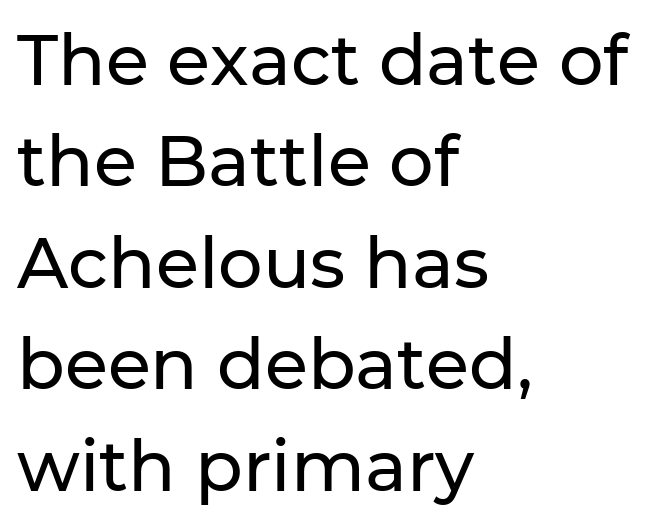
The image shows 70 px sans-serif type, upright; set left-aligned, normal line spacing (1.45x), normal letter spacing, not underlined; low stroke contrast and a medium x-height.
